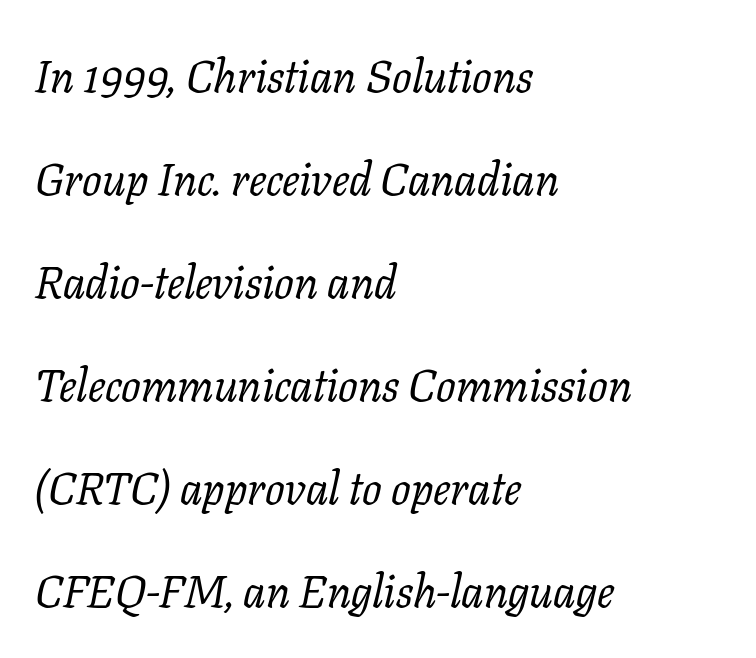
Q: Is the text bold? A: No.
Q: Is the text italic (slanted)? A: Yes, it leans right by about 11 degrees.
Q: Is the typeface a serif or a sans-serif typeface? A: Serif.
Q: Is the text underlined? A: No.
Q: How is the paragraph aligned? A: Left-aligned.
Q: Is the spacing between letters normal or unusually wide? A: Normal.
Q: Is the spacing between lines tight, normal or loose? A: Loose.
Q: Width (condensed, normal, or wide)? A: Normal.
Q: Stroke contrast? A: Low.
Q: x-height? A: Medium.
Q: Monospaced? A: No.
